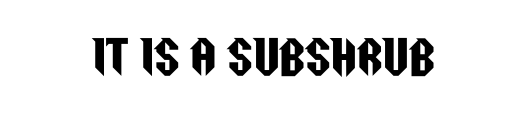
The image shows 45 px condensed sans-serif type, upright; set normal letter spacing, not underlined; low stroke contrast and a large x-height.
